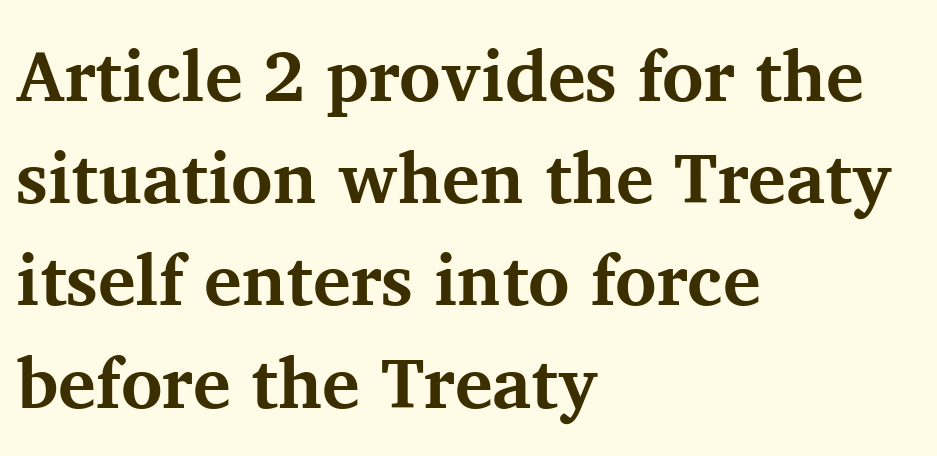
The image shows 71 px bold serif type, upright; set left-aligned, normal line spacing (1.44x), normal letter spacing, not underlined; medium stroke contrast and a medium x-height.
